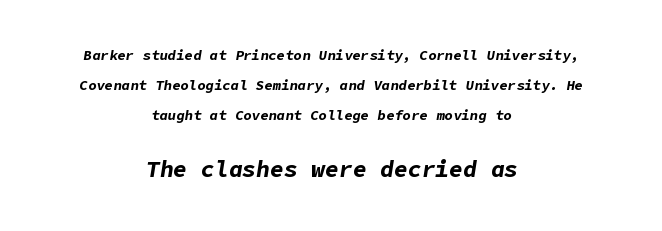
The image shows 23 px bold type, italic (leaning right); set centered, loose line spacing (2.14x), normal letter spacing, not underlined; the second (bottom) block is 1.64x larger.
